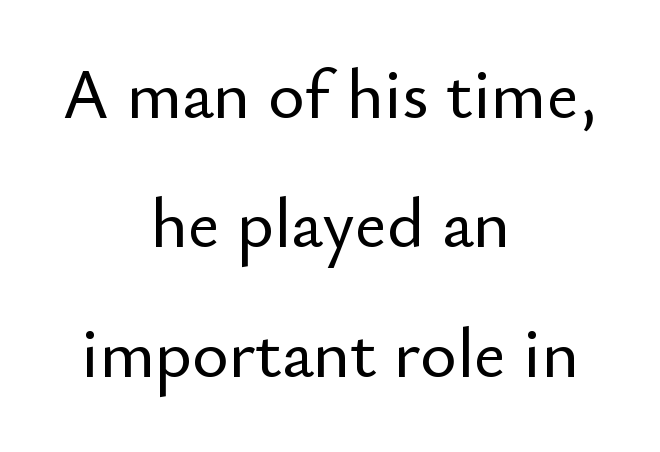
The image shows 70 px sans-serif type, upright; set centered, line spacing 1.85x, normal letter spacing, not underlined; low stroke contrast and a small x-height.
